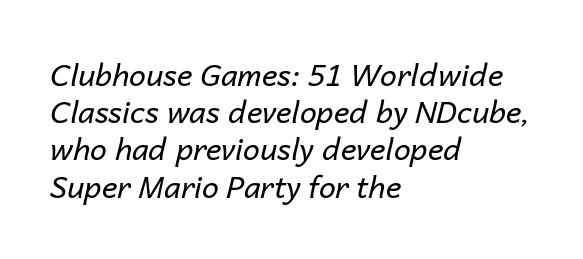
{"italic": "yes", "lean": "right", "slant_degrees": 14, "bold": "no", "weight": "regular", "width": "normal", "stroke_contrast": "low", "x_height": "medium", "monospaced": "no", "underline": "no", "align": "left", "line_spacing_ratio": 1.24, "letter_spacing": "normal", "letter_spacing_em": 0.0, "glyph_px": 30}
